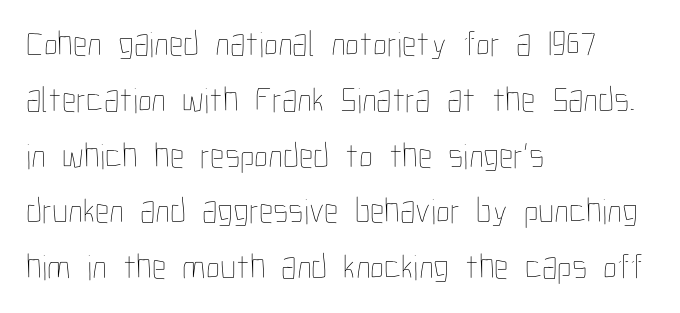
Q: Is the text bold? A: No.
Q: Is the text italic (slanted)? A: No, it is upright.
Q: Is the text underlined? A: No.
Q: How is the paragraph aligned? A: Left-aligned.
Q: Is the spacing between letters normal or unusually wide? A: Normal.
Q: Is the spacing between lines tight, normal or loose? A: Normal.
Q: Width (condensed, normal, or wide)? A: Condensed.
Q: Stroke contrast? A: Low.
Q: x-height? A: Medium.
Q: Monospaced? A: No.
